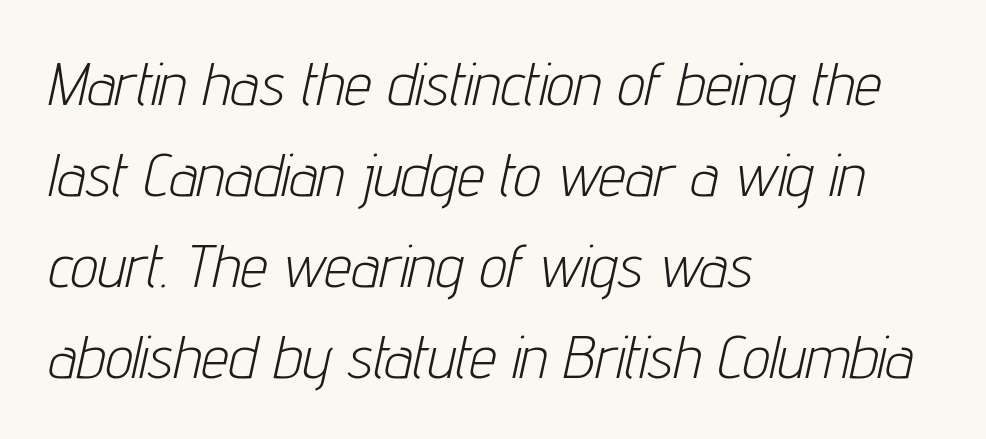
Q: Is the text bold? A: No.
Q: Is the text italic (slanted)? A: Yes, it leans right by about 12 degrees.
Q: Is the text underlined? A: No.
Q: How is the paragraph aligned? A: Left-aligned.
Q: Is the spacing between letters normal or unusually wide? A: Normal.
Q: Is the spacing between lines tight, normal or loose? A: Normal.
Q: Width (condensed, normal, or wide)? A: Condensed.
Q: Stroke contrast? A: Low.
Q: x-height? A: Medium.
Q: Monospaced? A: No.
